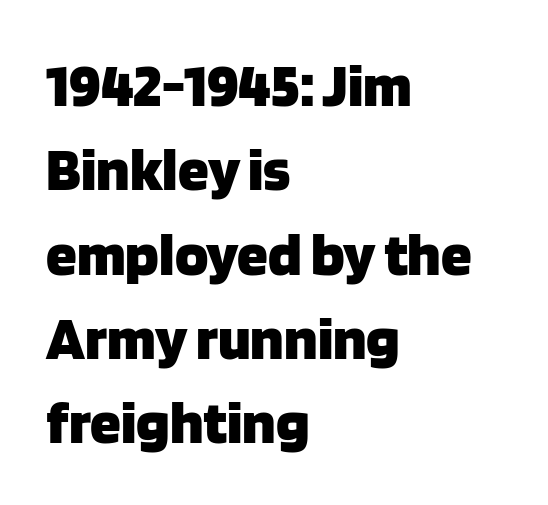
The image shows 62 px heavy sans-serif type, upright; set left-aligned, normal line spacing (1.36x), normal letter spacing, not underlined; low stroke contrast and a large x-height.
